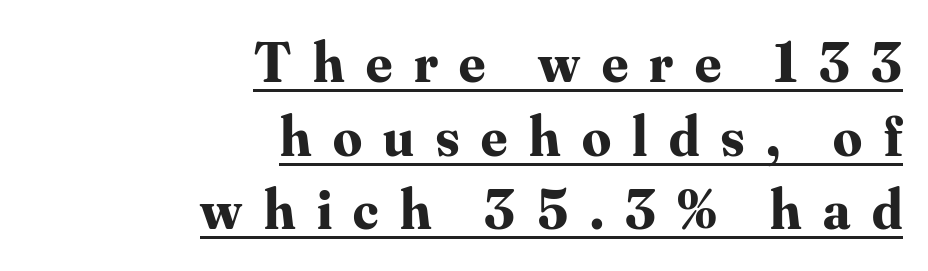
{"serif": "yes", "italic": "no", "bold": "yes", "weight": "bold", "width": "normal", "stroke_contrast": "medium", "x_height": "small", "monospaced": "no", "underline": "yes", "align": "right", "line_spacing": "normal", "line_spacing_ratio": 1.29, "letter_spacing": "wide", "letter_spacing_em": 0.38, "glyph_px": 57}
